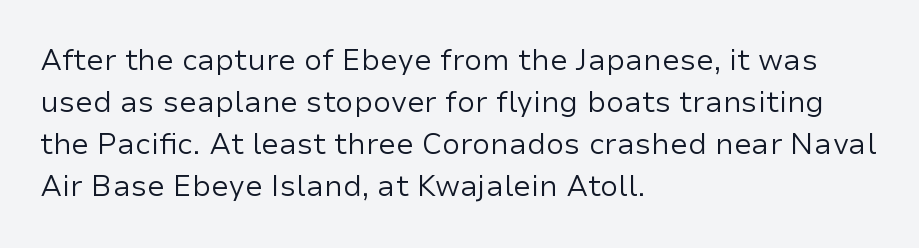
Q: Is the text bold? A: No.
Q: Is the text italic (slanted)? A: No, it is upright.
Q: Is the typeface a serif or a sans-serif typeface? A: Sans-serif.
Q: Is the text underlined? A: No.
Q: How is the paragraph aligned? A: Left-aligned.
Q: Is the spacing between letters normal or unusually wide? A: Normal.
Q: Is the spacing between lines tight, normal or loose? A: Normal.
Q: Width (condensed, normal, or wide)? A: Normal.
Q: Stroke contrast? A: Low.
Q: x-height? A: Medium.
Q: Monospaced? A: No.
